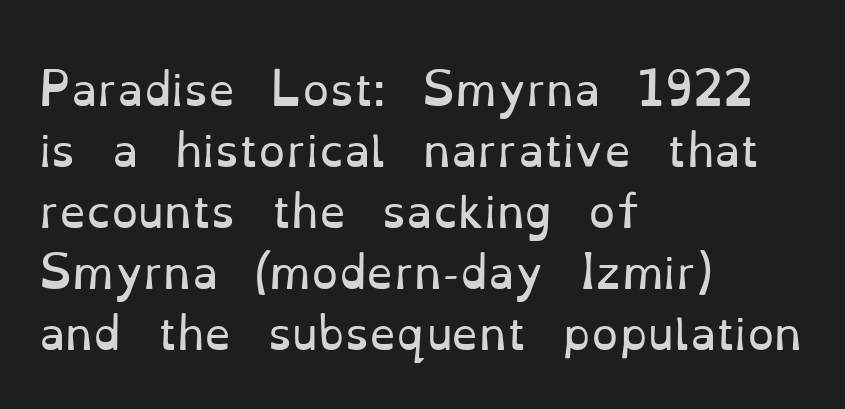
The image shows 43 px regular-weight serif type, upright; set left-aligned, normal line spacing (1.42x), normal letter spacing, not underlined; low stroke contrast and a small x-height.
